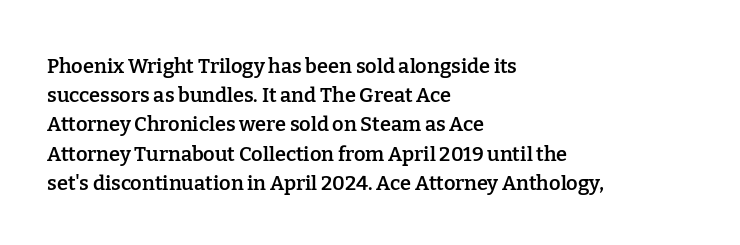
How heavy is the stroke? Medium-heavy — a semibold, shy of bold. Notice how the passage keeps a crisp vertical edge on the left only. In terms of posture, this sample is upright. The rendering uses a moderate line-height, typical for paragraphs. No extra tracking has been applied to these lines. Descender tails drop into unmarked territory.
